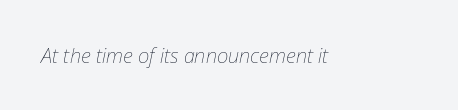
The image shows 20 px text type, italic (leaning right); set normal letter spacing, not underlined.
